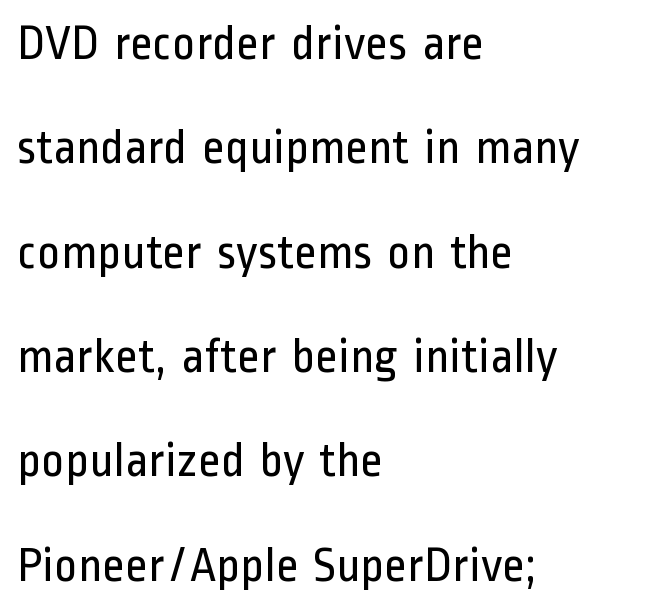
Q: Is the text bold? A: No.
Q: Is the text italic (slanted)? A: No, it is upright.
Q: Is the typeface a serif or a sans-serif typeface? A: Sans-serif.
Q: Is the text underlined? A: No.
Q: How is the paragraph aligned? A: Left-aligned.
Q: Is the spacing between letters normal or unusually wide? A: Normal.
Q: Is the spacing between lines tight, normal or loose? A: Loose.
Q: Width (condensed, normal, or wide)? A: Condensed.
Q: Stroke contrast? A: Low.
Q: x-height? A: Medium.
Q: Monospaced? A: No.
